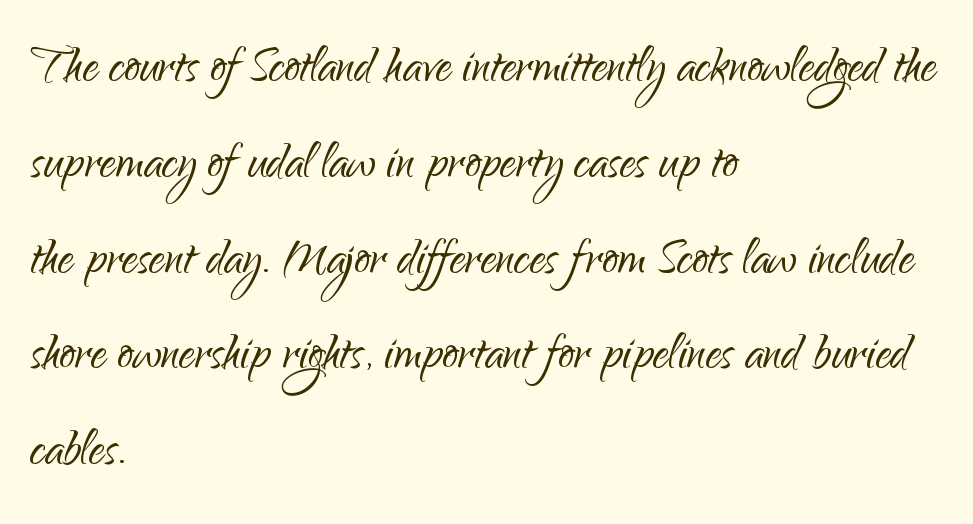
No chunkiness to these letters — they're not bold. The gap between lines stays unmarked. Does the type have serifs? No, each stem ends abruptly. Varying glyph widths throughout — classic text-font behaviour. How would I describe the line gaps? Plain and ordinary.
